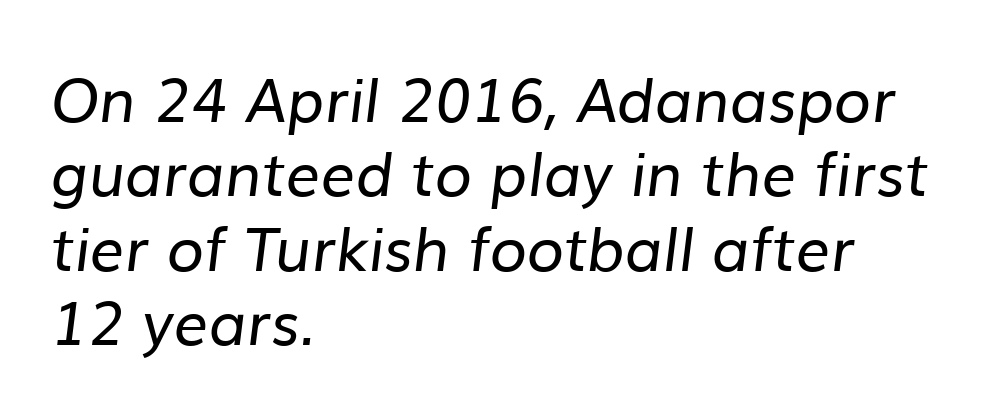
Q: Is the text bold? A: No.
Q: Is the typeface a serif or a sans-serif typeface? A: Sans-serif.
Q: Is the text underlined? A: No.
Q: How is the paragraph aligned? A: Left-aligned.
Q: Is the spacing between letters normal or unusually wide? A: Normal.
Q: Width (condensed, normal, or wide)? A: Normal.
Q: Stroke contrast? A: Low.
Q: x-height? A: Medium.
Q: Monospaced? A: No.
